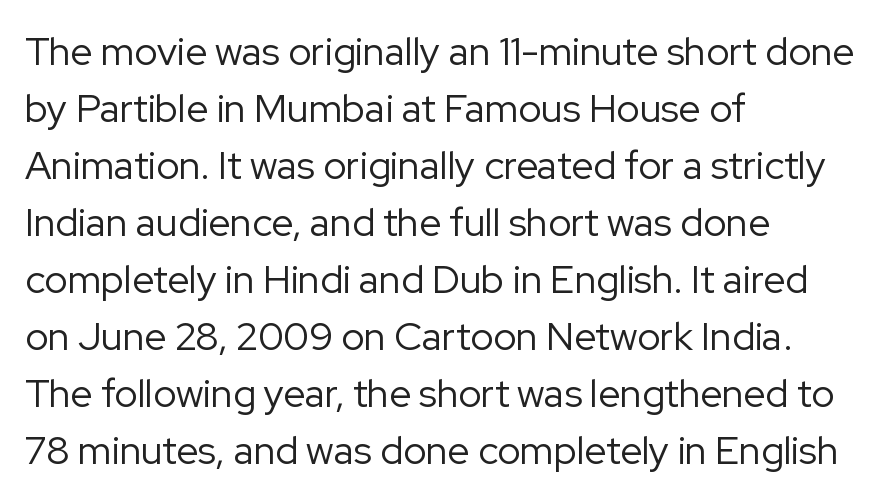
The image shows 39 px regular-weight sans-serif type, upright; set left-aligned, normal line spacing (1.46x), normal letter spacing, not underlined; low stroke contrast and a medium x-height.
